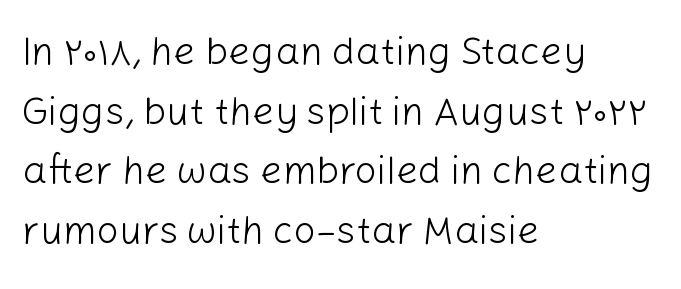
A normal amount of white space separates one row of letters from the next. Vertical strokes here are truly vertical. Plain, unruled lines of type. Check where the strokes stop: nothing finishes them off — pure sans.
